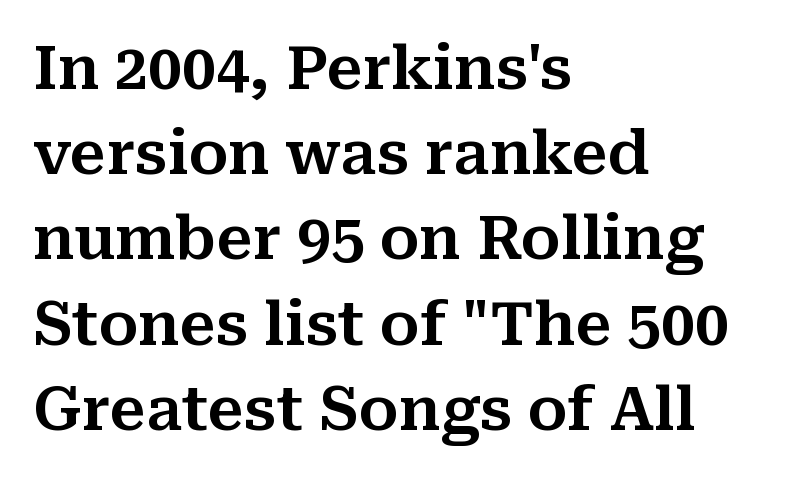
{"serif": "yes", "italic": "no", "width": "normal", "stroke_contrast": "medium", "x_height": "medium", "monospaced": "no", "underline": "no", "align": "left", "line_spacing": "normal", "line_spacing_ratio": 1.42, "letter_spacing": "normal", "letter_spacing_em": 0.0, "glyph_px": 60}
